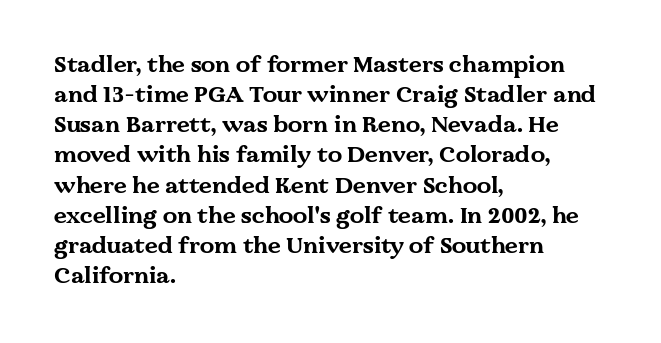
Q: Is the text bold? A: Yes.
Q: Is the text italic (slanted)? A: No, it is upright.
Q: Is the text underlined? A: No.
Q: How is the paragraph aligned? A: Left-aligned.
Q: Is the spacing between letters normal or unusually wide? A: Normal.
Q: Is the spacing between lines tight, normal or loose? A: Normal.
